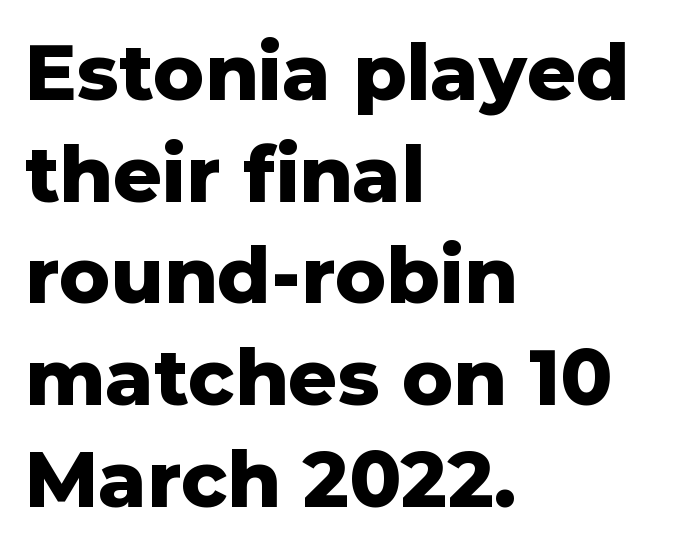
Q: Is the text bold? A: Yes.
Q: Is the text italic (slanted)? A: No, it is upright.
Q: Is the typeface a serif or a sans-serif typeface? A: Sans-serif.
Q: Is the text underlined? A: No.
Q: How is the paragraph aligned? A: Left-aligned.
Q: Is the spacing between letters normal or unusually wide? A: Normal.
Q: Is the spacing between lines tight, normal or loose? A: Normal.
Q: Width (condensed, normal, or wide)? A: Normal.
Q: Stroke contrast? A: Low.
Q: x-height? A: Medium.
Q: Monospaced? A: No.
